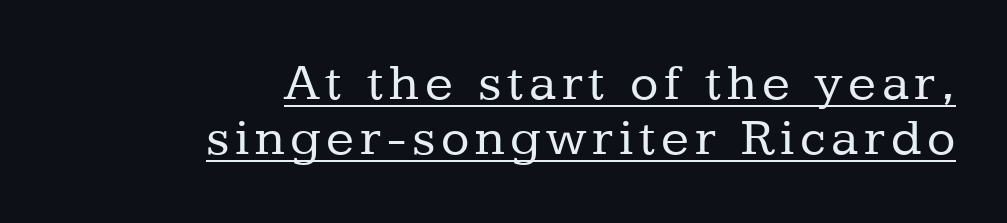
The image shows 52 px regular-weight serif type, upright; set right-aligned, tight line spacing (1.06x), underlined; low stroke contrast and a medium x-height.
